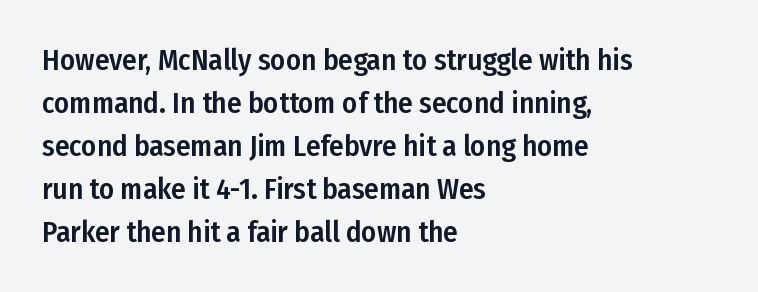
The image shows 29 px condensed sans-serif type, upright; set left-aligned, normal line spacing (1.48x), normal letter spacing, not underlined; low stroke contrast and a medium x-height.
